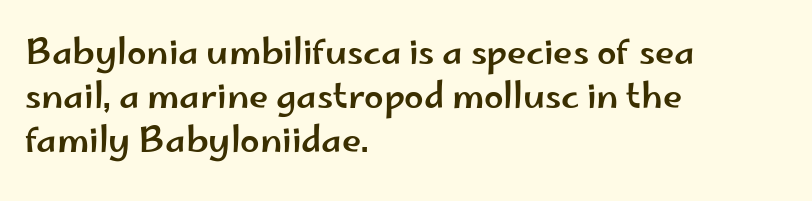
{"serif": "no", "italic": "no", "width": "wide", "stroke_contrast": "low", "x_height": "small", "monospaced": "no", "underline": "no", "align": "left", "line_spacing": "normal", "line_spacing_ratio": 1.26, "letter_spacing": "normal", "letter_spacing_em": 0.0, "glyph_px": 35}
